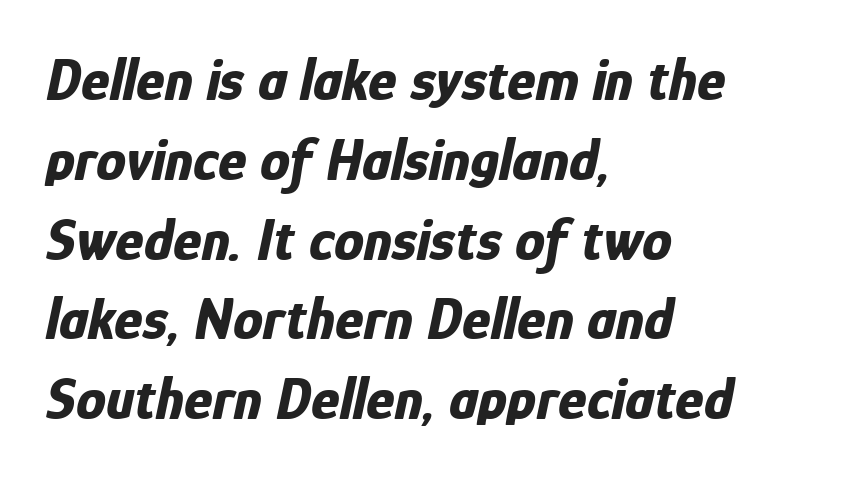
Q: Is the text bold? A: Yes.
Q: Is the text italic (slanted)? A: Yes, it leans right by about 12 degrees.
Q: Is the text underlined? A: No.
Q: How is the paragraph aligned? A: Left-aligned.
Q: Is the spacing between letters normal or unusually wide? A: Normal.
Q: Is the spacing between lines tight, normal or loose? A: Normal.
Q: Width (condensed, normal, or wide)? A: Condensed.
Q: Stroke contrast? A: Low.
Q: x-height? A: Medium.
Q: Monospaced? A: No.
